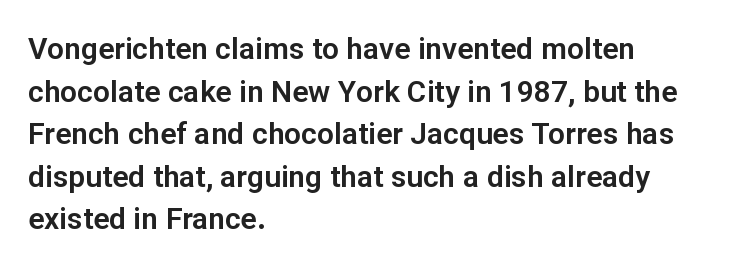
Q: Is the text italic (slanted)? A: No, it is upright.
Q: Is the typeface a serif or a sans-serif typeface? A: Sans-serif.
Q: Is the text underlined? A: No.
Q: How is the paragraph aligned? A: Left-aligned.
Q: Is the spacing between letters normal or unusually wide? A: Normal.
Q: Is the spacing between lines tight, normal or loose? A: Normal.
Q: Width (condensed, normal, or wide)? A: Normal.
Q: Stroke contrast? A: Low.
Q: x-height? A: Medium.
Q: Monospaced? A: No.
